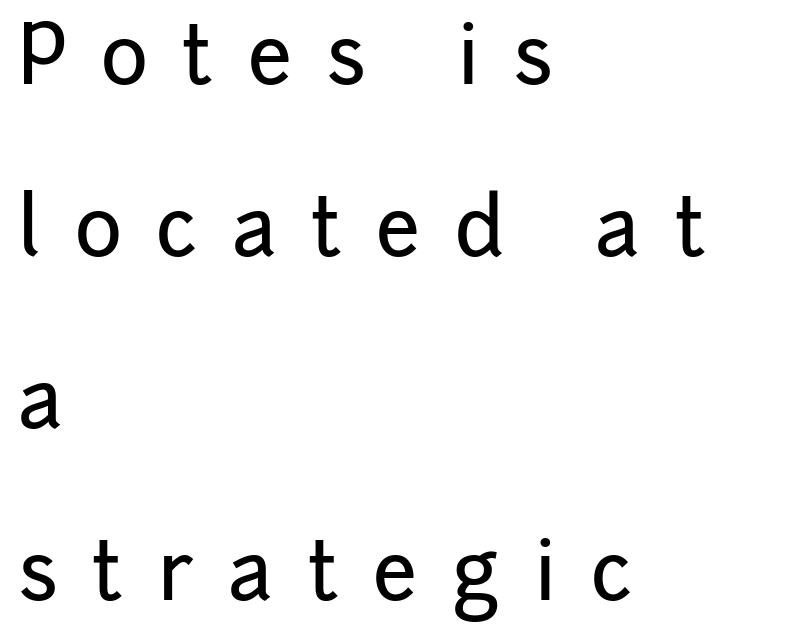
Q: Is the text italic (slanted)? A: No, it is upright.
Q: Is the typeface a serif or a sans-serif typeface? A: Sans-serif.
Q: Is the text underlined? A: No.
Q: How is the paragraph aligned? A: Left-aligned.
Q: Is the spacing between letters normal or unusually wide? A: Unusually wide.
Q: Is the spacing between lines tight, normal or loose? A: Loose.
Q: Width (condensed, normal, or wide)? A: Normal.
Q: Stroke contrast? A: Low.
Q: x-height? A: Medium.
Q: Monospaced? A: No.
